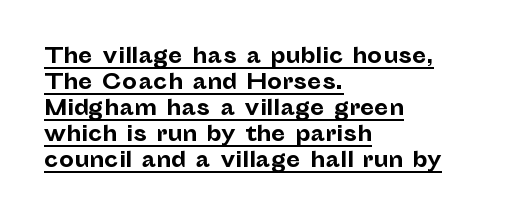
{"italic": "no", "bold": "yes", "underline": "yes", "align": "left", "line_spacing_ratio": 1.24, "letter_spacing": "normal", "letter_spacing_em": 0.0, "glyph_px": 21}
